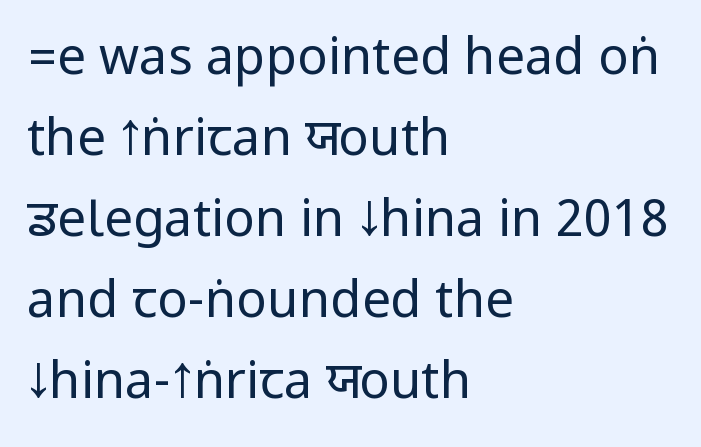
Q: Is the text bold? A: No.
Q: Is the text italic (slanted)? A: No, it is upright.
Q: Is the typeface a serif or a sans-serif typeface? A: Sans-serif.
Q: Is the text underlined? A: No.
Q: How is the paragraph aligned? A: Left-aligned.
Q: Is the spacing between letters normal or unusually wide? A: Normal.
Q: Is the spacing between lines tight, normal or loose? A: Normal.
Q: Width (condensed, normal, or wide)? A: Condensed.
Q: Stroke contrast? A: Low.
